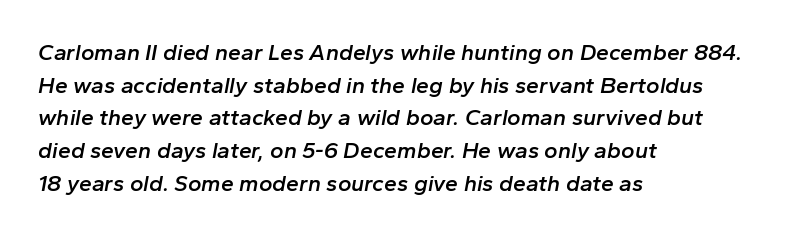
The image shows 23 px text type, italic (leaning right); set left-aligned, normal line spacing (1.42x), normal letter spacing, not underlined.
